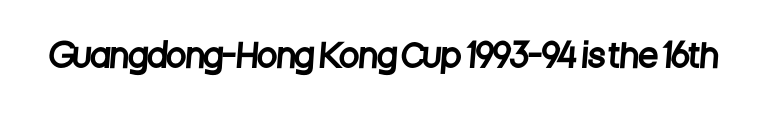
{"serif": "no", "width": "condensed", "stroke_contrast": "low", "x_height": "large", "monospaced": "no", "underline": "no", "letter_spacing": "normal", "letter_spacing_em": 0.0, "glyph_px": 32}
